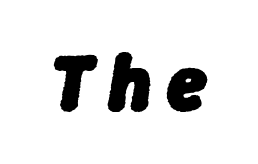
The image shows 79 px heavy type, italic (leaning right); set unusually wide letter spacing (+0.2 em), not underlined; low stroke contrast and a medium x-height.
